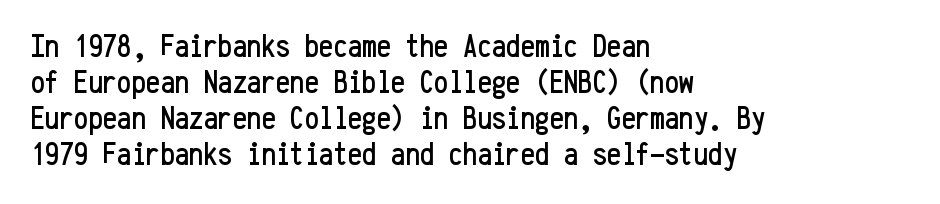
Note: no serifs on the glyphs. Every stem runs plumb, perpendicular to the baseline. Do the characters align in a grid? Yes, the font is monospaced. Line spacing here is tight. The passage is arranged the way most books set body copy — flush left.
